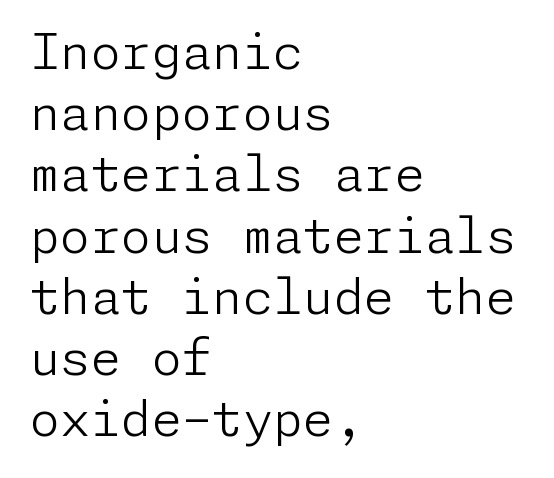
Q: Is the text bold? A: No.
Q: Is the text italic (slanted)? A: No, it is upright.
Q: Is the typeface a serif or a sans-serif typeface? A: Sans-serif.
Q: Is the text underlined? A: No.
Q: How is the paragraph aligned? A: Left-aligned.
Q: Is the spacing between letters normal or unusually wide? A: Normal.
Q: Is the spacing between lines tight, normal or loose? A: Normal.
Q: Width (condensed, normal, or wide)? A: Normal.
Q: Stroke contrast? A: Low.
Q: x-height? A: Medium.
